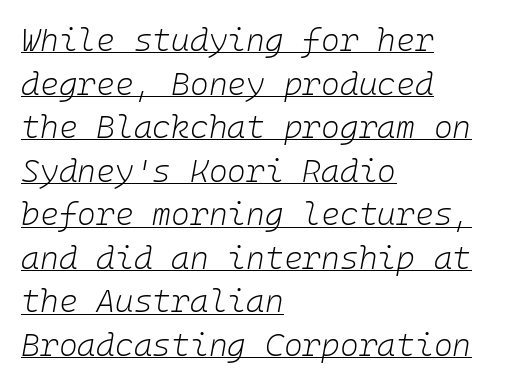
{"italic": "yes", "lean": "right", "slant_degrees": 10, "bold": "no", "weight": "light", "width": "normal", "stroke_contrast": "low", "x_height": "medium", "underline": "yes", "align": "left", "line_spacing": "normal", "line_spacing_ratio": 1.36, "letter_spacing": "normal", "letter_spacing_em": 0.0, "glyph_px": 32}
